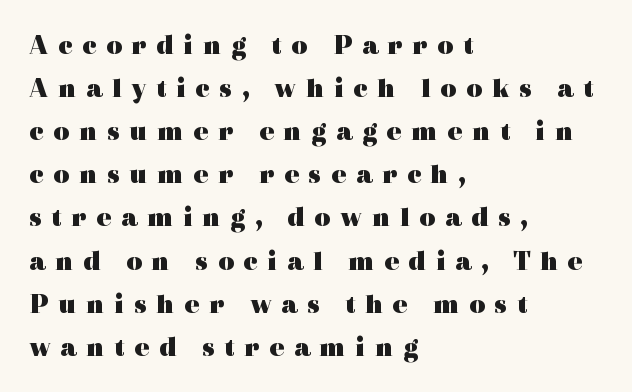
Substantial extra tracking has been applied to these lines. This rendering uses left alignment, leaving the right contour irregular. Pretty heavy lettering here — definitely bold. Each row of text sits above clean, open space. Do the characters align in a grid? No, the font is proportional. Students, observe: this is what conventionally led text looks like.
